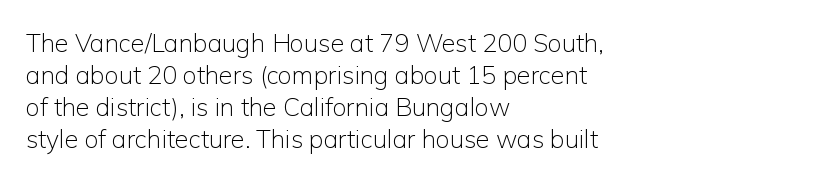
The image shows 25 px text type, upright; set left-aligned, normal line spacing (1.28x), normal letter spacing, not underlined.
